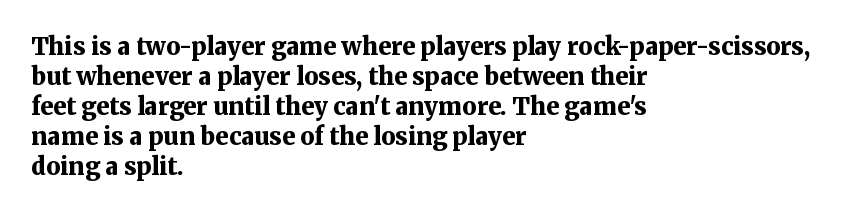
The characters look thick and weighty, a clear bold. Rows of type keep a routine distance in the vertical direction. Each word holds together tightly as a unit, with standard inter-letter gaps. Does the copy run flush right? No — it runs flush left. Beneath every word, the page is bare.
